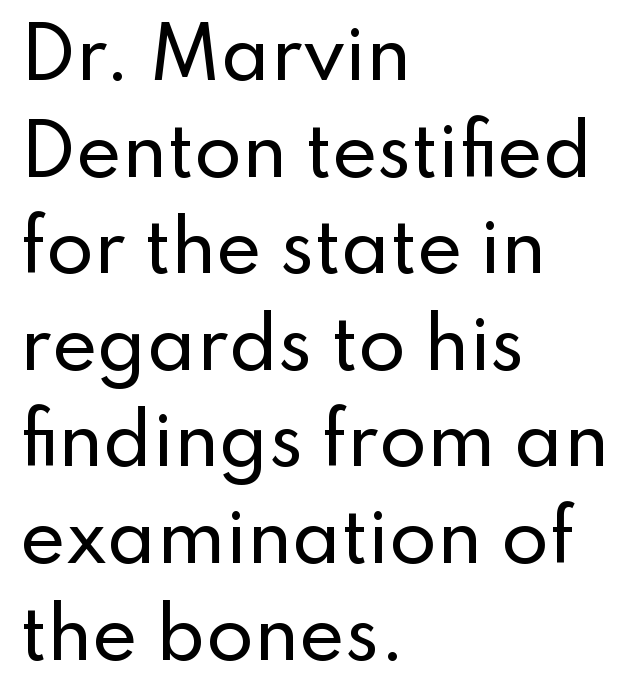
Q: Is the text italic (slanted)? A: No, it is upright.
Q: Is the typeface a serif or a sans-serif typeface? A: Sans-serif.
Q: Is the text underlined? A: No.
Q: How is the paragraph aligned? A: Left-aligned.
Q: Is the spacing between letters normal or unusually wide? A: Normal.
Q: Is the spacing between lines tight, normal or loose? A: Normal.
Q: Width (condensed, normal, or wide)? A: Normal.
Q: Stroke contrast? A: Low.
Q: x-height? A: Small.
Q: Monospaced? A: No.
